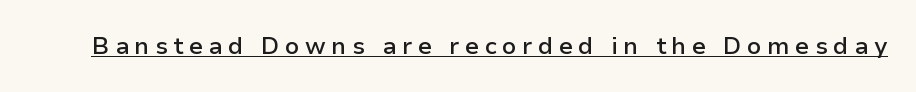
The specimen includes a rule beneath the text block's lines. The letters stand straight up with perfectly vertical stems. This sample uses expanded letter spacing, leaving extra air between glyphs. How heavy is the stroke? Medium-heavy — a semibold, shy of bold.
